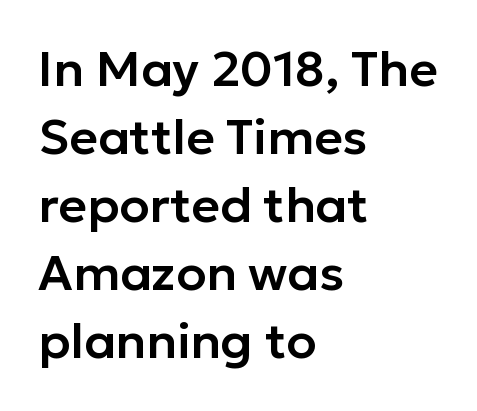
The image shows 49 px sans-serif type, upright; set left-aligned, normal line spacing (1.39x), normal letter spacing, not underlined; low stroke contrast and a medium x-height.
